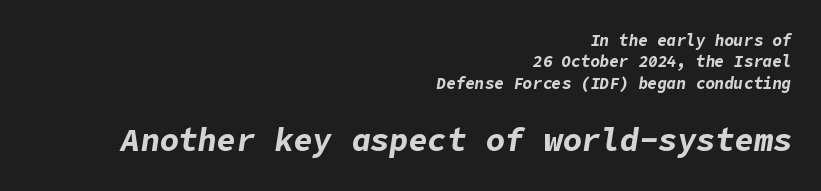
Letter spacing: default. The area under the type is left untouched. The block sitting lower on the canvas is the one with enlarged characters. Reading down the block, your eye finds every line finishing at a fixed right position.
